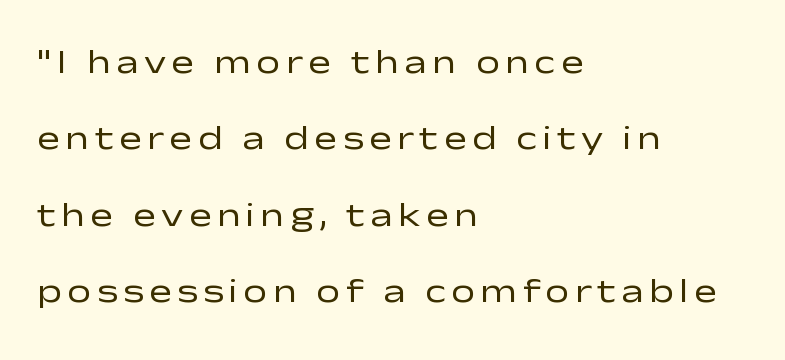
The image shows 34 px regular-weight, wide sans-serif type, upright; set left-aligned, loose line spacing (2.25x), not underlined; low stroke contrast and a medium x-height.
